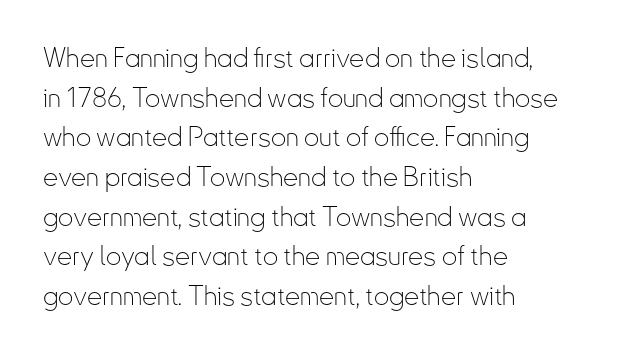
The image shows 27 px text type, upright; set left-aligned, normal line spacing (1.47x), normal letter spacing, not underlined.
